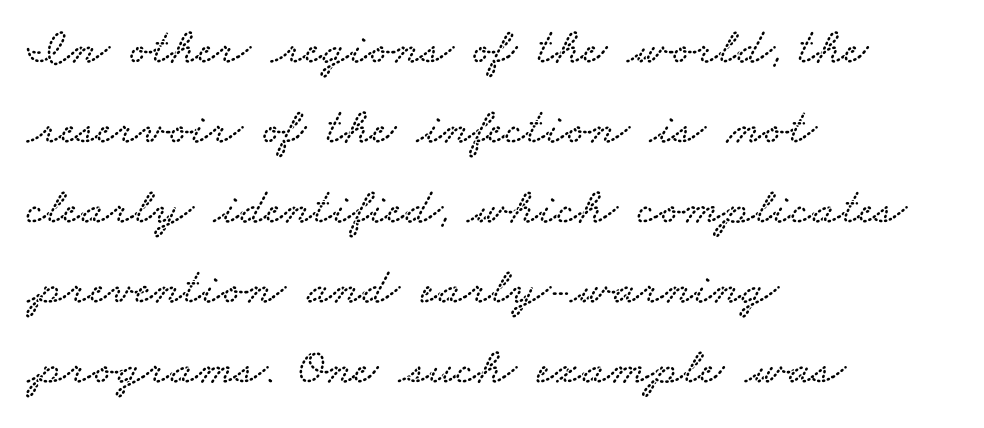
Q: Is the typeface a serif or a sans-serif typeface? A: Serif.
Q: Is the text underlined? A: No.
Q: How is the paragraph aligned? A: Left-aligned.
Q: Is the spacing between letters normal or unusually wide? A: Normal.
Q: Is the spacing between lines tight, normal or loose? A: Normal.
Q: Width (condensed, normal, or wide)? A: Wide.
Q: Stroke contrast? A: Low.
Q: x-height? A: Small.
Q: Monospaced? A: No.
